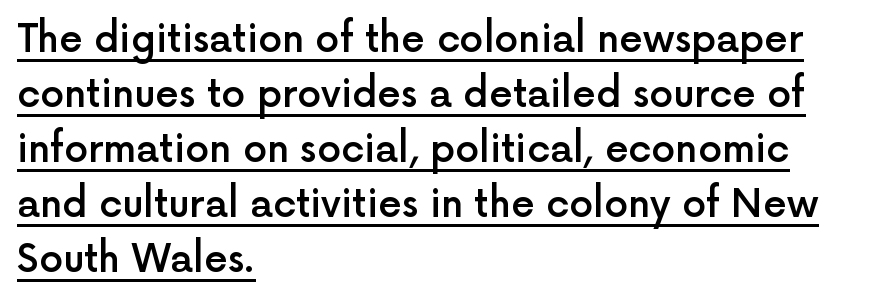
The letters carry no serifs — their stems end cleanly without finishing strokes. You could not count columns in this text — the font is proportionally spaced. The type is set solid horizontally, with unmodified tracking. Leading: standard. Posture: vertical.
